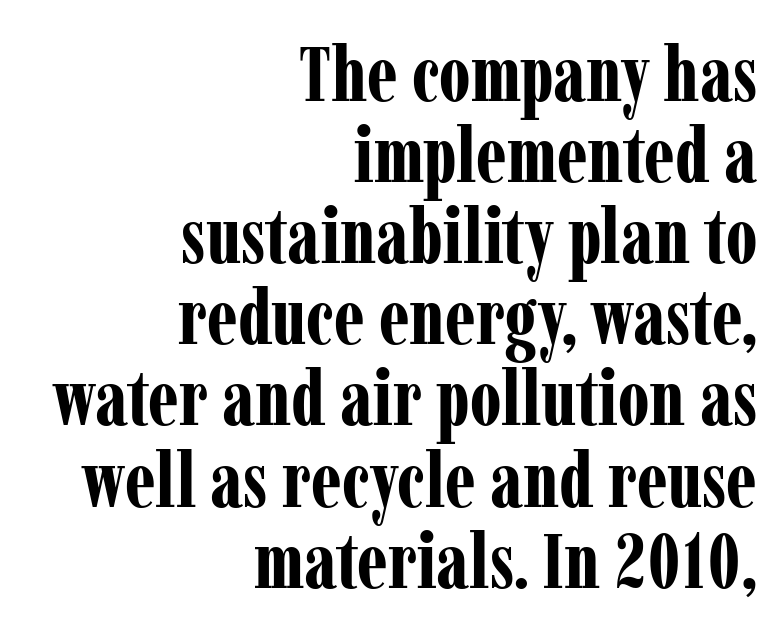
The image shows 78 px bold, condensed serif type, upright; set right-aligned, tight line spacing (1.04x), normal letter spacing, not underlined; low stroke contrast and a medium x-height.
